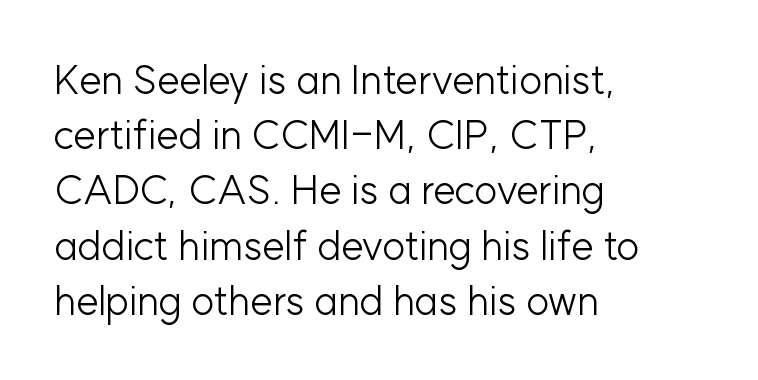
Q: Is the text bold? A: No.
Q: Is the text italic (slanted)? A: No, it is upright.
Q: Is the typeface a serif or a sans-serif typeface? A: Sans-serif.
Q: Is the text underlined? A: No.
Q: How is the paragraph aligned? A: Left-aligned.
Q: Is the spacing between letters normal or unusually wide? A: Normal.
Q: Is the spacing between lines tight, normal or loose? A: Normal.
Q: Width (condensed, normal, or wide)? A: Normal.
Q: Stroke contrast? A: Low.
Q: x-height? A: Medium.
Q: Monospaced? A: No.
